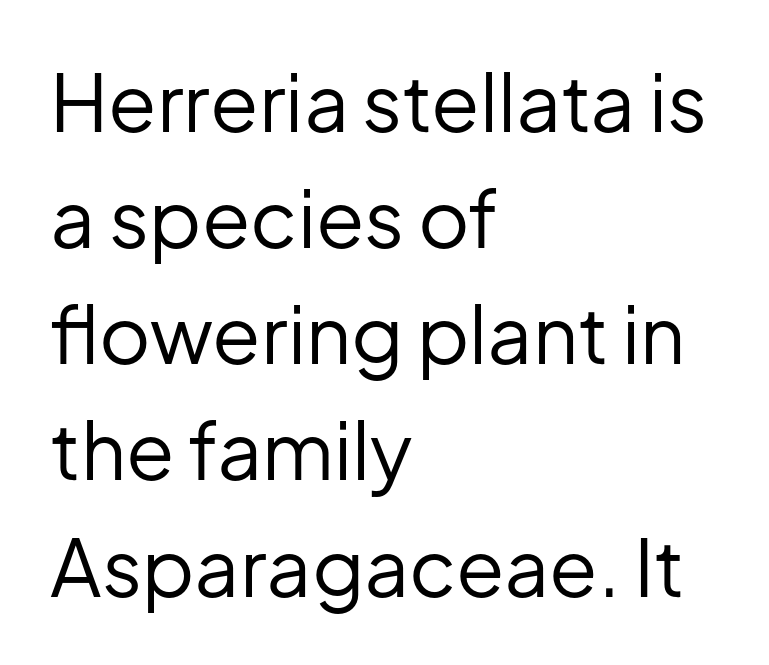
The image shows 79 px regular-weight sans-serif type, upright; set left-aligned, normal line spacing (1.47x), normal letter spacing, not underlined; low stroke contrast and a medium x-height.
